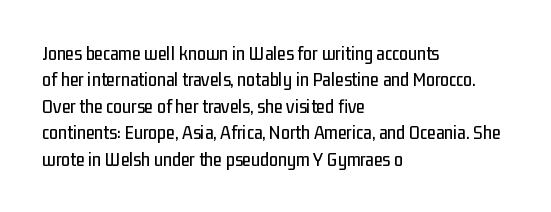
Default kerning and tracking; the words read as compact shapes. Evenly set lines give the paragraph a standard silhouette. In CSS terms this would be text-align: left. A bare baseline throughout the passage. Every character sits straight up, as roman type does.
